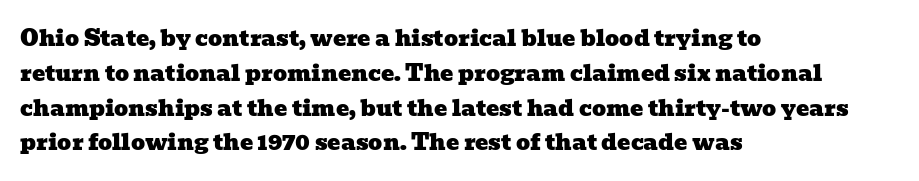
Q: Is the text underlined? A: No.
Q: How is the paragraph aligned? A: Left-aligned.
Q: Is the spacing between letters normal or unusually wide? A: Normal.
Q: Is the spacing between lines tight, normal or loose? A: Normal.
